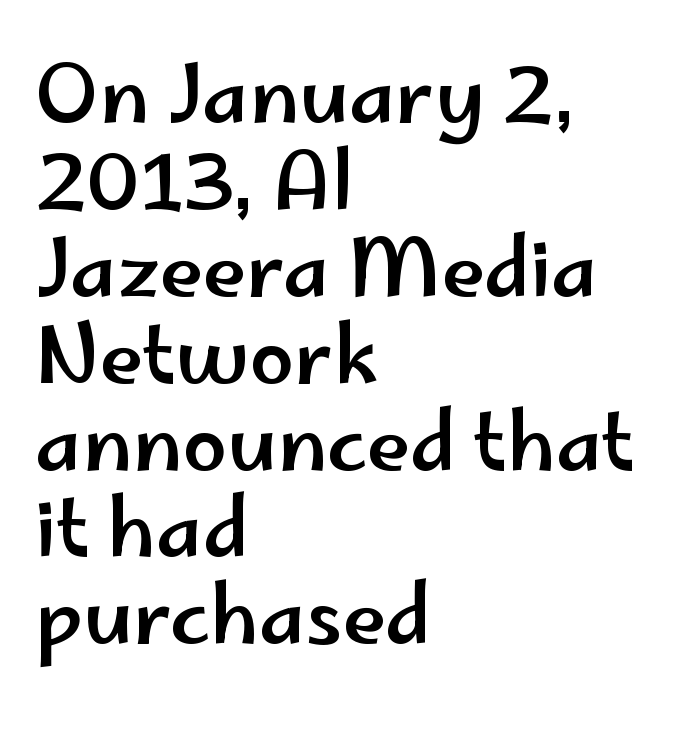
To sum up the face: it is a sans, with no serifs. Note the varied advance widths — an 'i' is clearly narrower than an 'm'. The lines are packed closely together with very little leading. What stands out about the letter spacing? Nothing — it is the standard amount. No italicization has been applied; the sample stays upright. Letters rest on an invisible, unmarked baseline.
